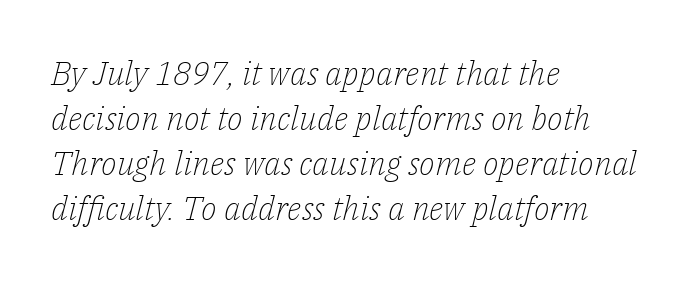
Q: Is the text bold? A: No.
Q: Is the text italic (slanted)? A: Yes, it leans right by about 14 degrees.
Q: Is the typeface a serif or a sans-serif typeface? A: Serif.
Q: Is the text underlined? A: No.
Q: How is the paragraph aligned? A: Left-aligned.
Q: Is the spacing between letters normal or unusually wide? A: Normal.
Q: Is the spacing between lines tight, normal or loose? A: Normal.
Q: Width (condensed, normal, or wide)? A: Normal.
Q: Stroke contrast? A: Low.
Q: x-height? A: Medium.
Q: Monospaced? A: No.
